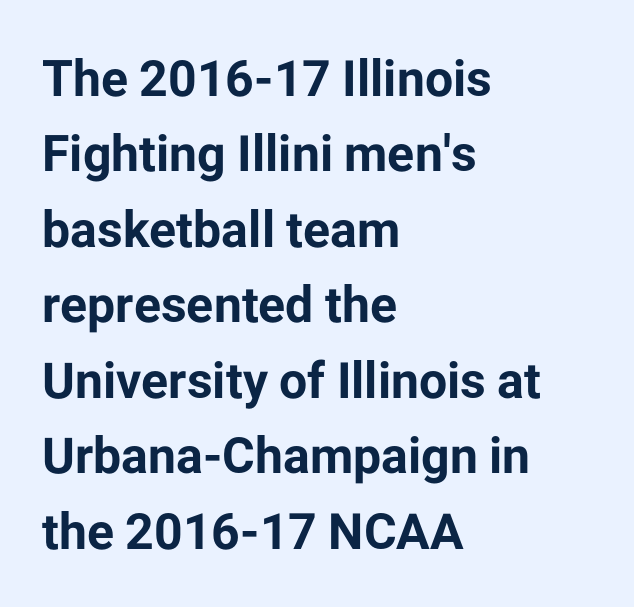
You could not count columns in this text — the font is proportionally spaced. Check where the strokes stop: nothing finishes them off — pure sans. Left-aligned paragraph, ragged on the right. Descenders are the only things crossing below the line. Caption: standard tracking, unaltered.
